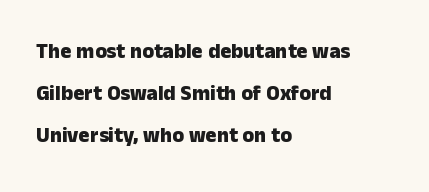
The image shows 21 px bold type, upright; set left-aligned, loose line spacing (1.99x), normal letter spacing, not underlined.
